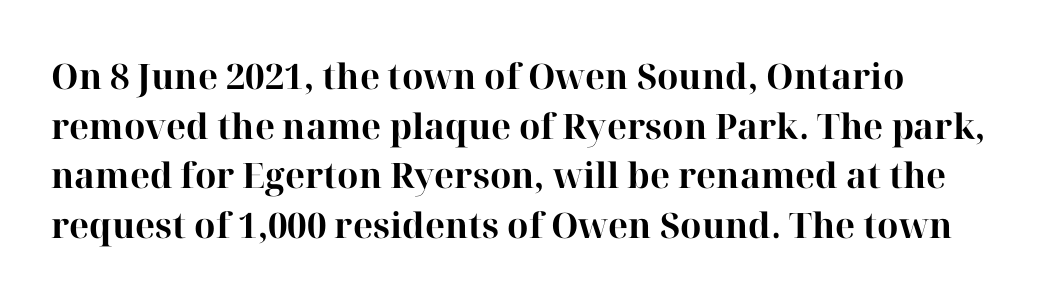
Q: Is the text bold? A: Yes.
Q: Is the text italic (slanted)? A: No, it is upright.
Q: Is the typeface a serif or a sans-serif typeface? A: Serif.
Q: Is the text underlined? A: No.
Q: Is the spacing between letters normal or unusually wide? A: Normal.
Q: Is the spacing between lines tight, normal or loose? A: Normal.
Q: Width (condensed, normal, or wide)? A: Normal.
Q: Stroke contrast? A: High.
Q: x-height? A: Medium.
Q: Monospaced? A: No.
